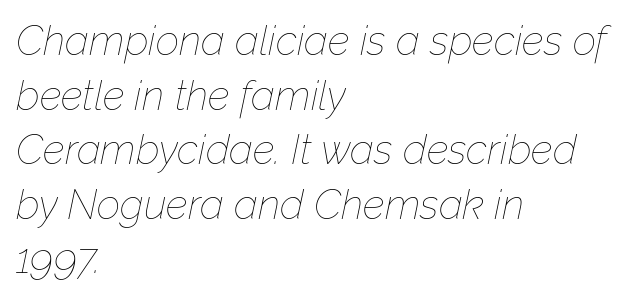
Q: Is the text bold? A: No.
Q: Is the text italic (slanted)? A: Yes, it leans right by about 12 degrees.
Q: Is the text underlined? A: No.
Q: How is the paragraph aligned? A: Left-aligned.
Q: Is the spacing between letters normal or unusually wide? A: Normal.
Q: Is the spacing between lines tight, normal or loose? A: Normal.
Q: Width (condensed, normal, or wide)? A: Normal.
Q: Stroke contrast? A: Low.
Q: x-height? A: Medium.
Q: Monospaced? A: No.
